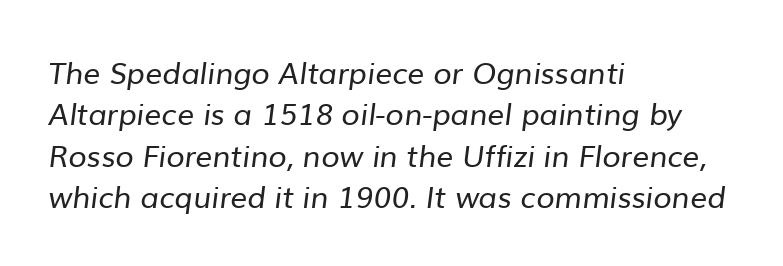
Is this a heavy cut? Hardly; it is regular or lighter. Tracking here is standard; glyphs follow each other at the usual distance. Type style note: lacks serifs. Which margin do the lines hug? The left one — the right edge is uneven. Here the designer chose a conventional face with non-uniform glyph widths.
